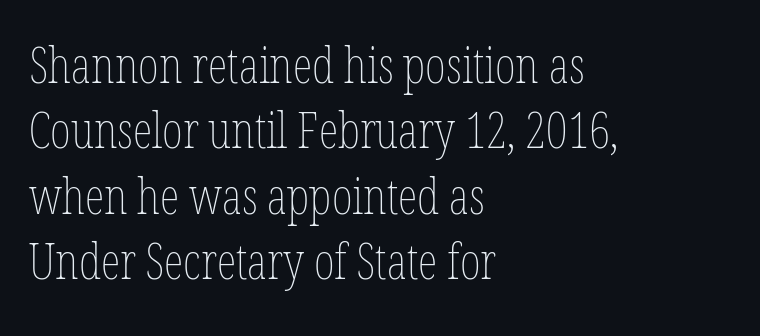
The image shows 50 px thin, condensed type, upright; set left-aligned, normal line spacing (1.31x), normal letter spacing, not underlined; low stroke contrast and a medium x-height.
